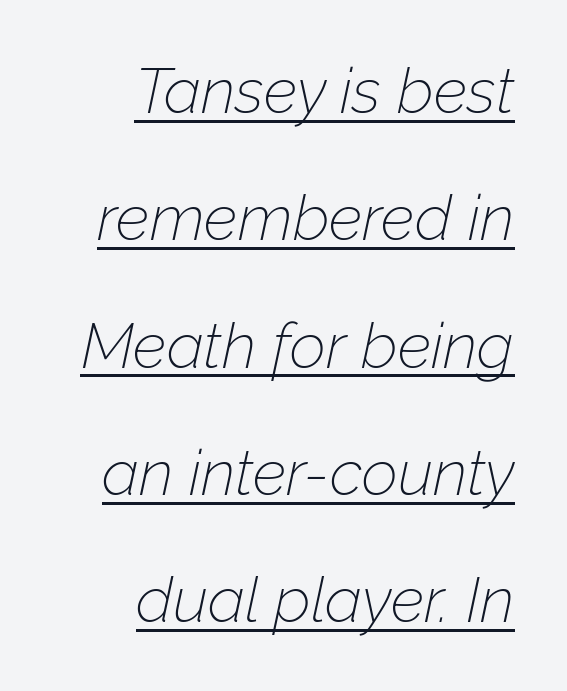
The image shows 63 px thin type, italic (leaning right); set right-aligned, loose line spacing (2.02x), normal letter spacing, underlined; low stroke contrast and a medium x-height.
